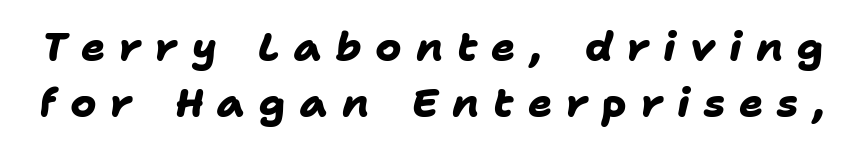
The image shows 40 px heavy sans-serif type; set normal line spacing (1.41x), unusually wide letter spacing (+0.35 em), not underlined; low stroke contrast and a medium x-height.
